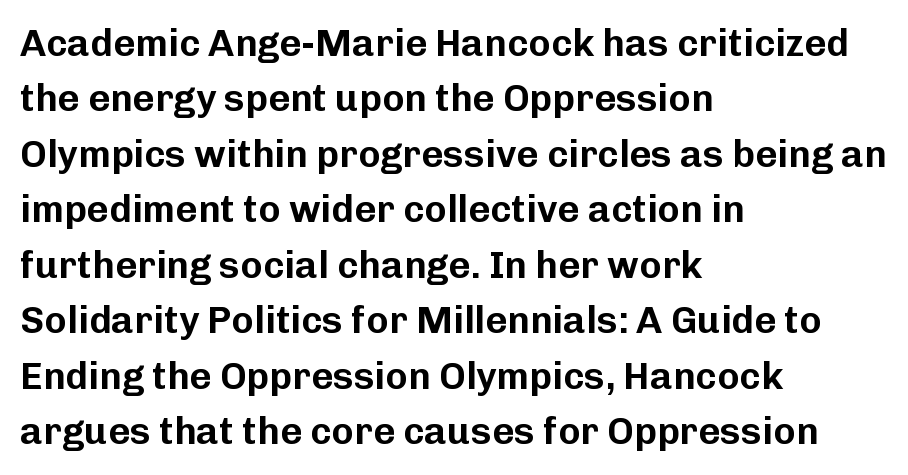
The image shows 38 px sans-serif type, upright; set left-aligned, normal line spacing (1.46x), normal letter spacing, not underlined; low stroke contrast and a medium x-height.
